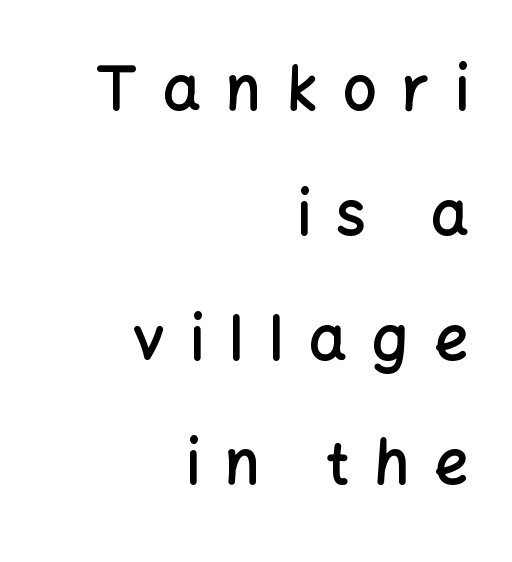
This sample has the flowing, uneven cadence of proportional lettering. Grotesque or geometric, the face here clearly has no serifs. Its strokes are somewhat broadened, the hallmark of semibold type. Characters follow at a spacing far wider than the type designer built in. Does the lettering tilt? It doesn't — this is upright.
